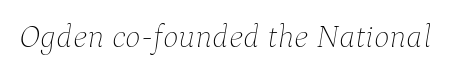
The characters are drawn with everyday or finer stroke widths. Type without underlining. The letters advance in unequal steps, a hallmark of proportional type. Italic: yes, the glyphs are oblique. No extra tracking has been applied to these lines.
